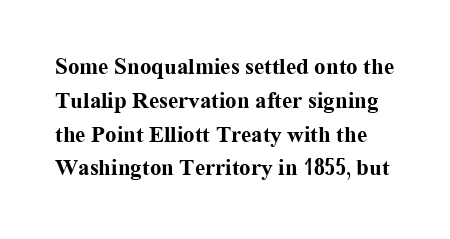
Q: Is the text bold? A: Yes.
Q: Is the text italic (slanted)? A: No, it is upright.
Q: Is the text underlined? A: No.
Q: Is the spacing between letters normal or unusually wide? A: Normal.
Q: Is the spacing between lines tight, normal or loose? A: Normal.
